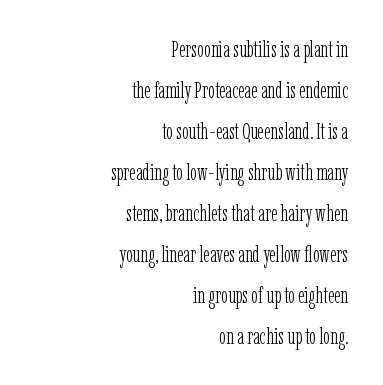
The image shows 23 px text type, upright; set right-aligned, line spacing 1.78x, normal letter spacing, not underlined.
